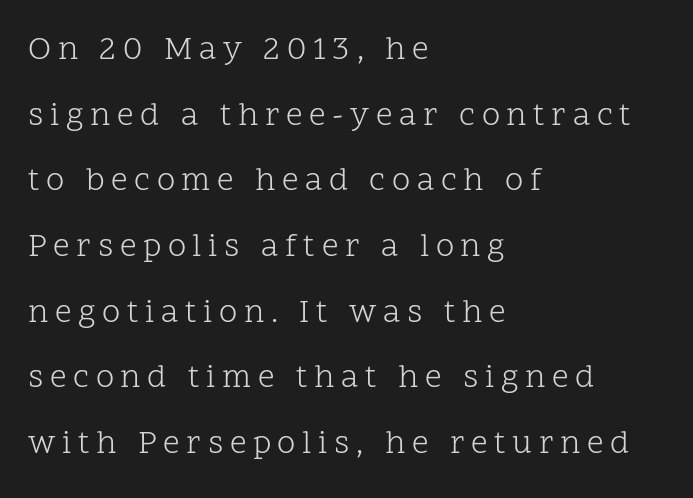
The image shows 33 px light serif type, upright; set left-aligned, loose line spacing (1.99x), unusually wide letter spacing (+0.2 em), not underlined; low stroke contrast and a medium x-height.
